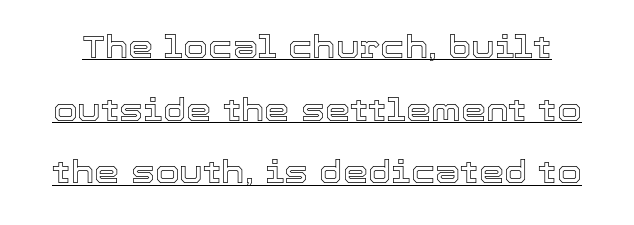
Does extra space separate the letters? No, they use regular spacing. The typography opts for an upright posture over an oblique one. One glance says open: line gaps are wider than usual. Varying glyph widths throughout — classic text-font behaviour.
